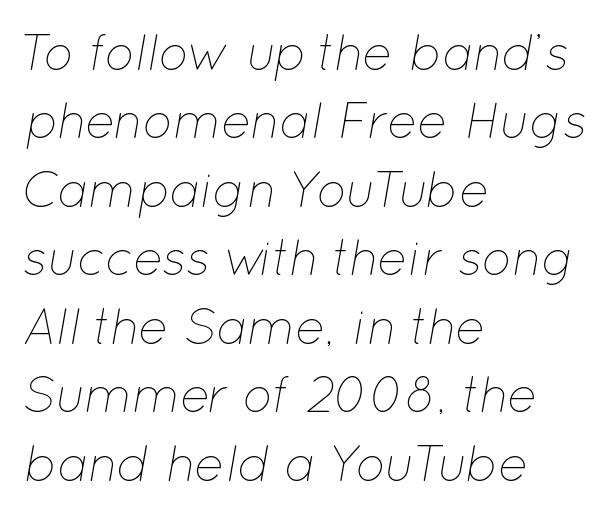
Q: Is the text bold? A: No.
Q: Is the text italic (slanted)? A: Yes, it leans right by about 12 degrees.
Q: Is the text underlined? A: No.
Q: How is the paragraph aligned? A: Left-aligned.
Q: Is the spacing between letters normal or unusually wide? A: Normal.
Q: Is the spacing between lines tight, normal or loose? A: Normal.
Q: Width (condensed, normal, or wide)? A: Normal.
Q: Stroke contrast? A: Low.
Q: x-height? A: Medium.
Q: Monospaced? A: No.
